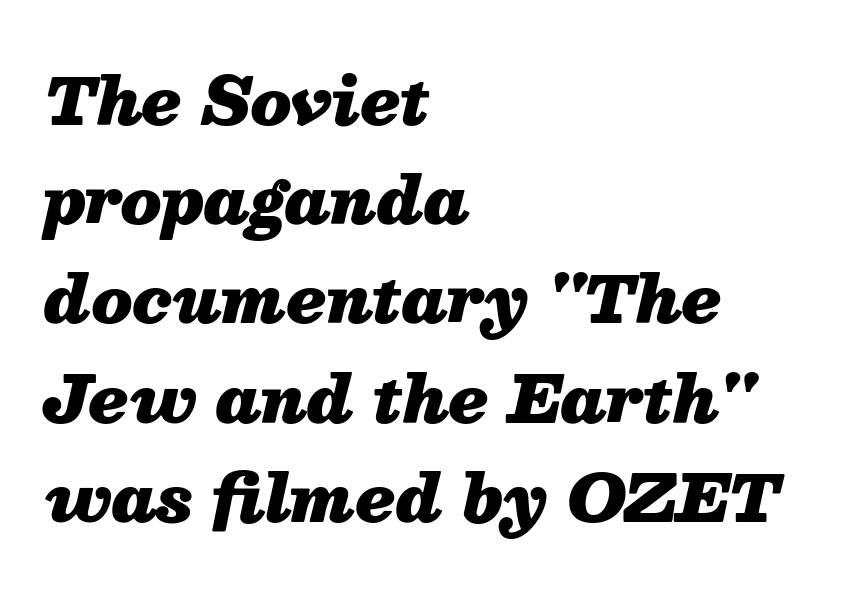
Q: Is the text bold? A: Yes.
Q: Is the text italic (slanted)? A: Yes, it leans right by about 13 degrees.
Q: Is the text underlined? A: No.
Q: How is the paragraph aligned? A: Left-aligned.
Q: Is the spacing between letters normal or unusually wide? A: Normal.
Q: Is the spacing between lines tight, normal or loose? A: Normal.
Q: Width (condensed, normal, or wide)? A: Normal.
Q: Stroke contrast? A: Medium.
Q: x-height? A: Medium.
Q: Monospaced? A: No.
